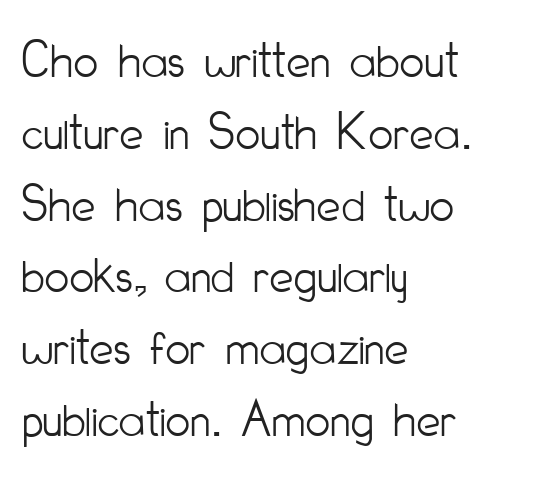
The image shows 54 px light, condensed sans-serif type, upright; set left-aligned, normal line spacing (1.33x), normal letter spacing, not underlined; low stroke contrast and a small x-height.
